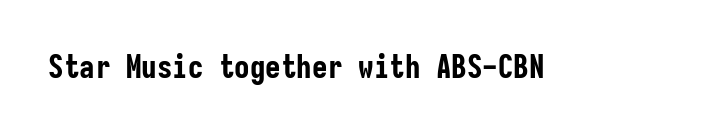
The image shows 31 px bold, condensed sans-serif type, upright, monospaced; set normal letter spacing, not underlined; low stroke contrast and a medium x-height.
